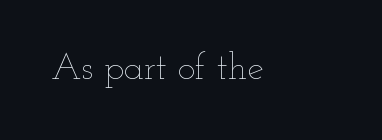
The image shows 37 px thin, wide type, upright; set normal letter spacing, not underlined; low stroke contrast and a small x-height.
